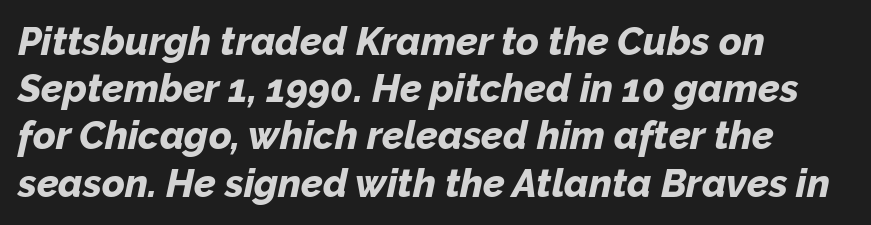
The image shows 39 px bold type, italic (leaning right); set left-aligned, line spacing 1.21x, normal letter spacing, not underlined; low stroke contrast and a medium x-height.
